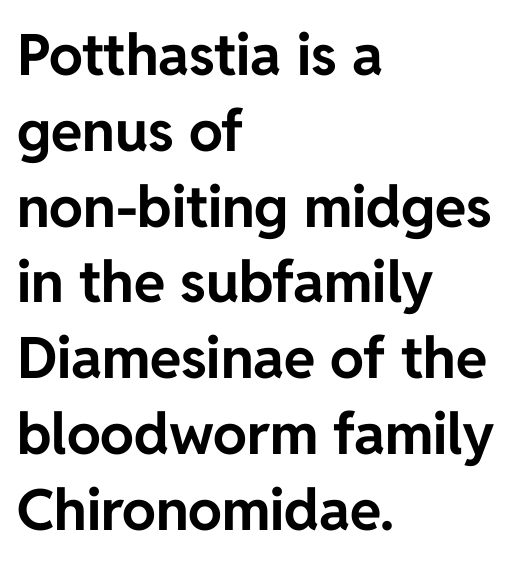
{"serif": "no", "italic": "no", "bold": "yes", "weight": "bold", "width": "normal", "stroke_contrast": "low", "x_height": "medium", "monospaced": "no", "underline": "no", "align": "left", "line_spacing": "normal", "line_spacing_ratio": 1.33, "letter_spacing": "normal", "letter_spacing_em": 0.0, "glyph_px": 57}
